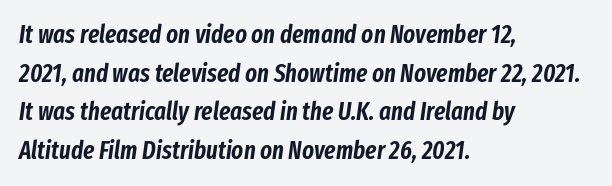
{"italic": "yes", "lean": "right", "slant_degrees": 8, "underline": "no", "align": "left", "line_spacing": "normal", "line_spacing_ratio": 1.55, "letter_spacing": "normal", "letter_spacing_em": 0.0, "glyph_px": 25}
